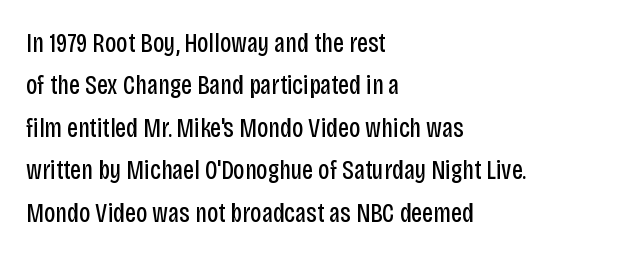
The image shows 27 px text type, upright; set left-aligned, normal line spacing (1.57x), normal letter spacing, not underlined.
